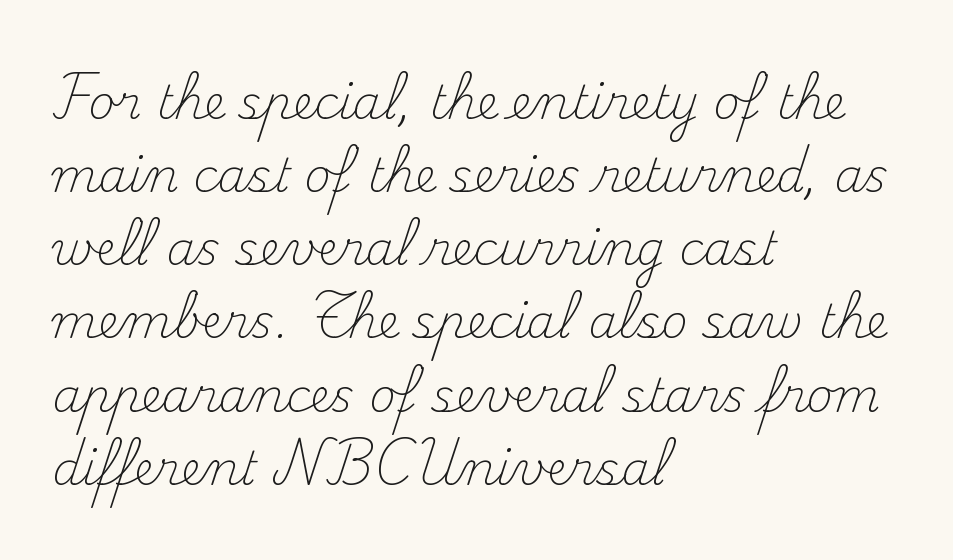
Note: serifs present on the glyphs. The text block is weighted toward the left margin, trailing off unevenly rightward. The lines sit at an ordinary, default distance from one another. Note the varied advance widths — an 'i' is clearly narrower than an 'm'.
